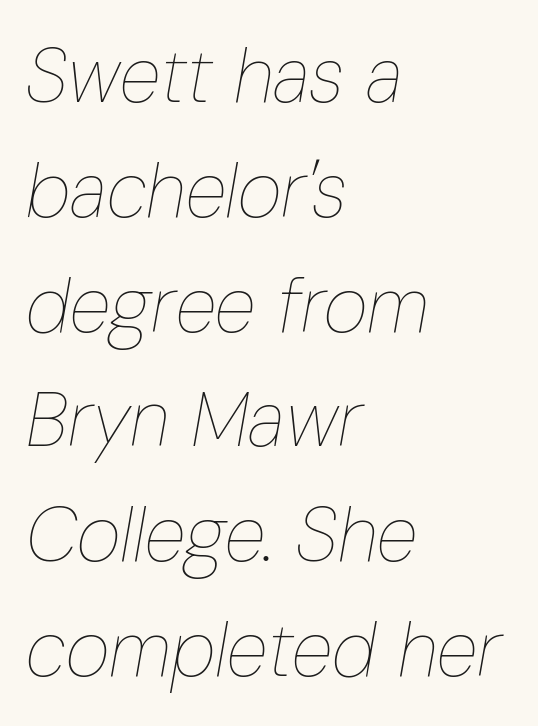
{"italic": "yes", "lean": "right", "slant_degrees": 10, "bold": "no", "weight": "thin", "width": "condensed", "stroke_contrast": "low", "x_height": "medium", "monospaced": "no", "underline": "no", "align": "left", "line_spacing": "normal", "line_spacing_ratio": 1.51, "letter_spacing": "normal", "letter_spacing_em": 0.0, "glyph_px": 76}
